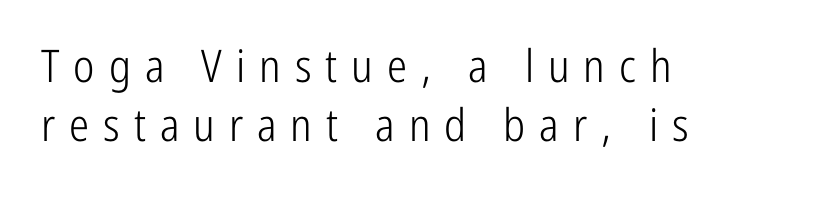
{"serif": "no", "italic": "no", "bold": "no", "weight": "light", "width": "condensed", "stroke_contrast": "low", "x_height": "medium", "monospaced": "no", "underline": "no", "align": "left", "line_spacing": "normal", "line_spacing_ratio": 1.31, "letter_spacing": "wide", "letter_spacing_em": 0.31, "glyph_px": 45}
